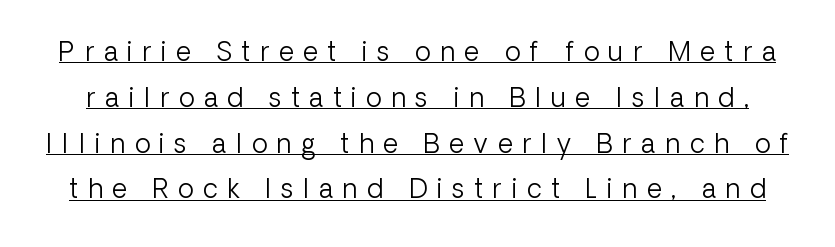
Each word looks stretched out because of the extra space between its letters. Unbolded letterforms with no extra heft. It's the straight-up-and-down kind of type. A typographer would call this underscored text.
